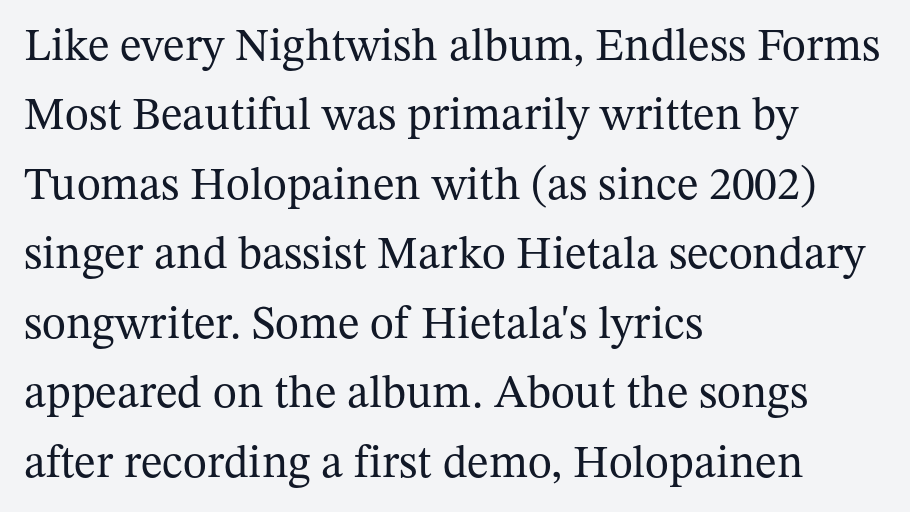
The image shows 46 px regular-weight serif type, upright; set left-aligned, normal line spacing (1.51x), normal letter spacing, not underlined; medium stroke contrast and a medium x-height.
